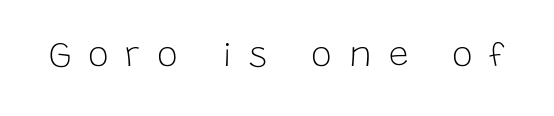
{"serif": "no", "italic": "no", "bold": "no", "weight": "light", "width": "normal", "stroke_contrast": "low", "x_height": "large", "monospaced": "no", "underline": "no", "letter_spacing": "wide", "letter_spacing_em": 0.48, "glyph_px": 35}
